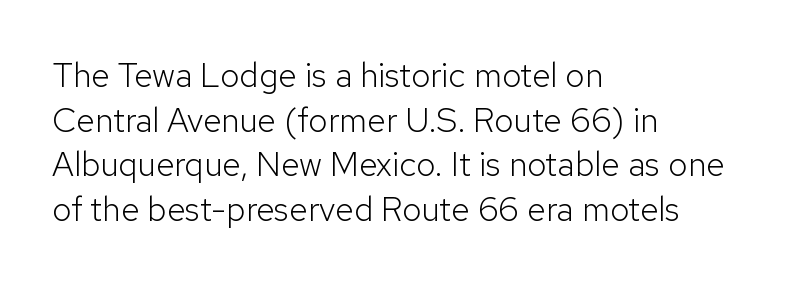
Honestly, there is no underline to notice here at all. A typesetter would label this face a sans. Honestly, the row spacing looks completely unremarkable. Think of a printed novel: that variable character pitch is what you see here. This rendering uses left alignment, leaving the right contour irregular. Counters stay open thanks to moderate or lighter strokes.
